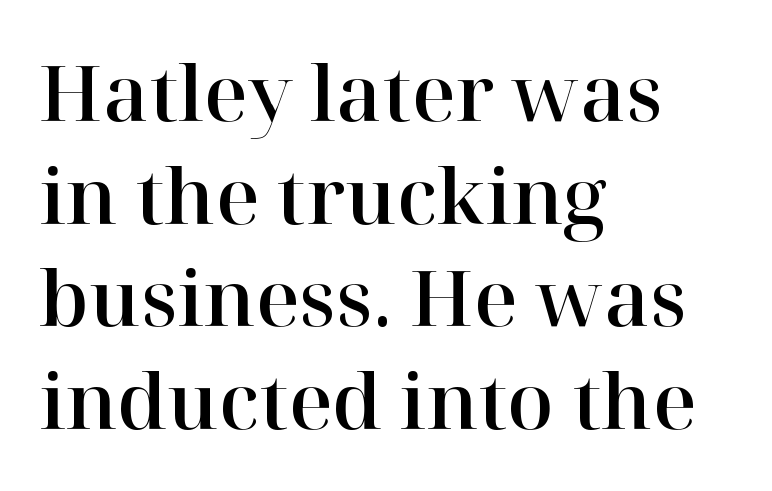
{"serif": "yes", "italic": "no", "width": "normal", "stroke_contrast": "high", "x_height": "medium", "monospaced": "no", "underline": "no", "align": "left", "line_spacing": "normal", "line_spacing_ratio": 1.35, "letter_spacing": "normal", "letter_spacing_em": 0.0, "glyph_px": 76}
